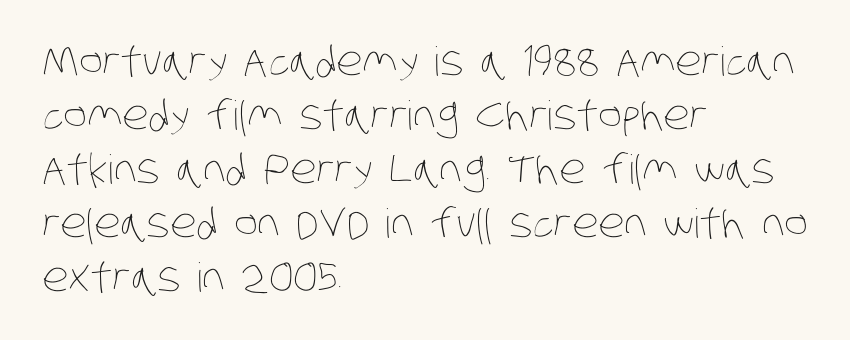
Q: Is the text bold? A: No.
Q: Is the text underlined? A: No.
Q: How is the paragraph aligned? A: Left-aligned.
Q: Is the spacing between letters normal or unusually wide? A: Normal.
Q: Is the spacing between lines tight, normal or loose? A: Normal.
Q: Width (condensed, normal, or wide)? A: Condensed.
Q: Stroke contrast? A: Low.
Q: x-height? A: Large.
Q: Monospaced? A: No.
